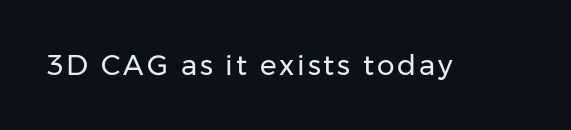
A typesetter would call this proportional, since set widths differ per character. Nope, no serifs anywhere on these letters. Posture: upright roman. The string is rendered with underlining switched off. Stems and bowls with no extra thickness — not bold.
